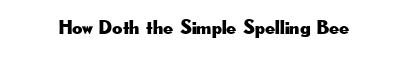
These lines keep a tight, regular rhythm from letter to letter. Unmarked baselines from the first word to the last. Italic: no, the glyphs are upright roman.
